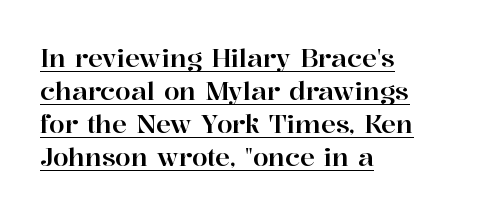
{"italic": "no", "underline": "yes", "align": "left", "line_spacing": "normal", "line_spacing_ratio": 1.32, "letter_spacing": "normal", "letter_spacing_em": 0.0, "glyph_px": 25}
